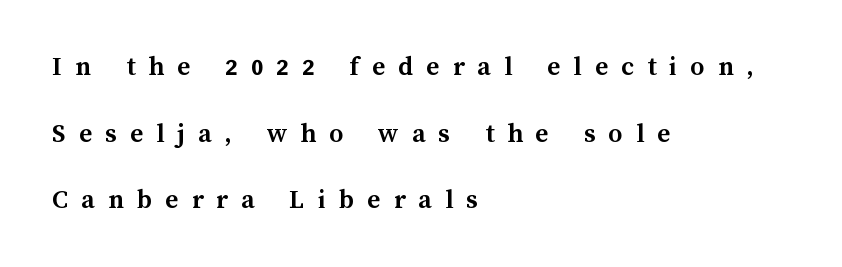
The image shows 28 px semibold type, upright; set left-aligned, loose line spacing (2.38x), unusually wide letter spacing (+0.47 em), not underlined; medium stroke contrast and a medium x-height.
